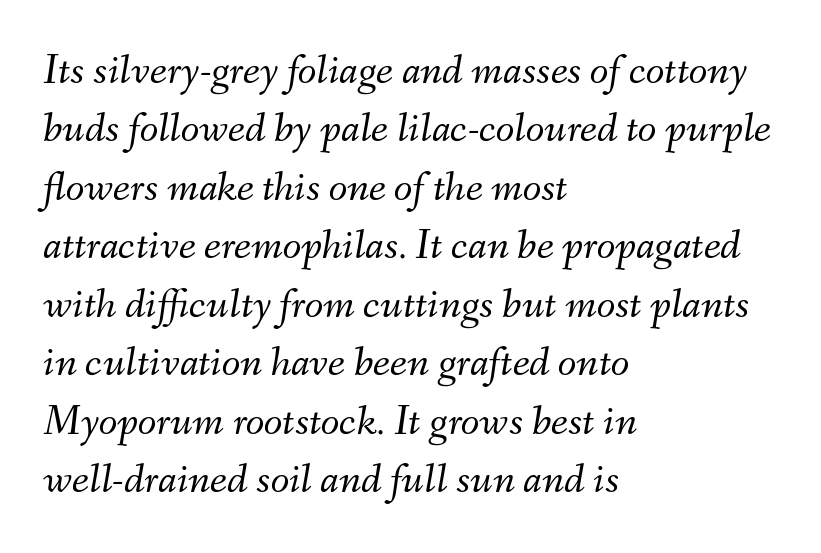
{"italic": "yes", "lean": "right", "slant_degrees": 9, "bold": "no", "weight": "light", "width": "normal", "stroke_contrast": "medium", "x_height": "small", "monospaced": "no", "underline": "no", "align": "left", "line_spacing": "normal", "line_spacing_ratio": 1.36, "letter_spacing": "normal", "letter_spacing_em": 0.0, "glyph_px": 43}
